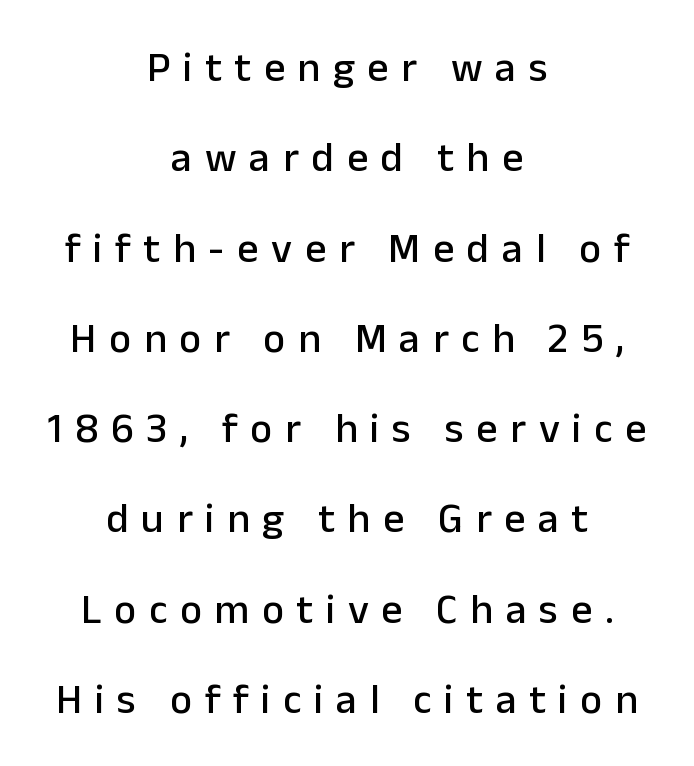
The image shows 42 px sans-serif type, upright; set centered, loose line spacing (2.15x), unusually wide letter spacing (+0.3 em), not underlined; low stroke contrast and a medium x-height.
